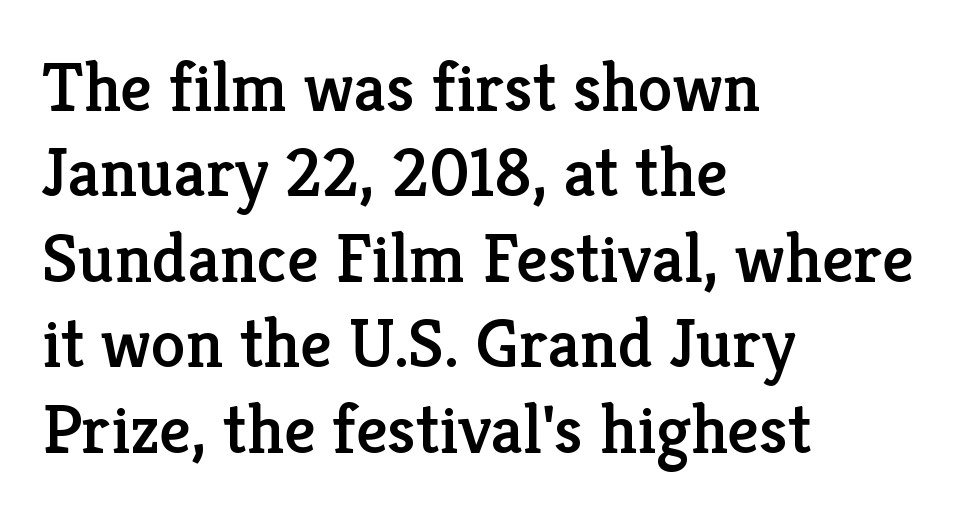
{"serif": "yes", "italic": "no", "width": "normal", "stroke_contrast": "low", "x_height": "medium", "monospaced": "no", "underline": "no", "align": "left", "line_spacing_ratio": 1.22, "letter_spacing": "normal", "letter_spacing_em": 0.0, "glyph_px": 70}
